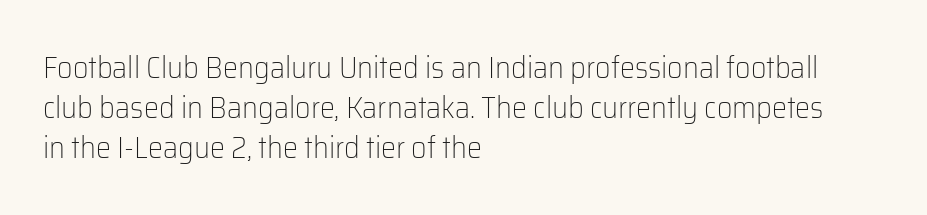
The image shows 30 px light sans-serif type, upright; set left-aligned, normal line spacing (1.33x), normal letter spacing, not underlined; low stroke contrast and a medium x-height.
